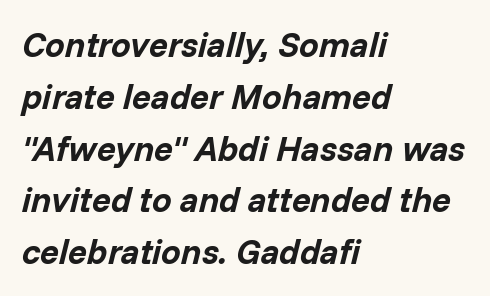
Q: Is the text bold? A: Yes.
Q: Is the text italic (slanted)? A: Yes, it leans right by about 14 degrees.
Q: Is the text underlined? A: No.
Q: How is the paragraph aligned? A: Left-aligned.
Q: Is the spacing between letters normal or unusually wide? A: Normal.
Q: Is the spacing between lines tight, normal or loose? A: Normal.
Q: Width (condensed, normal, or wide)? A: Normal.
Q: Stroke contrast? A: Low.
Q: x-height? A: Medium.
Q: Monospaced? A: No.
